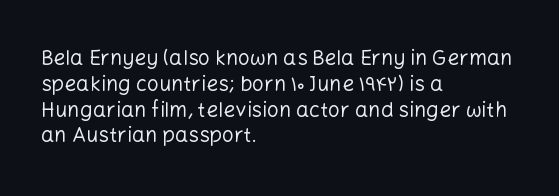
{"italic": "no", "bold": "no", "underline": "no", "align": "left", "line_spacing_ratio": 1.23, "letter_spacing": "normal", "letter_spacing_em": 0.0, "glyph_px": 21}
